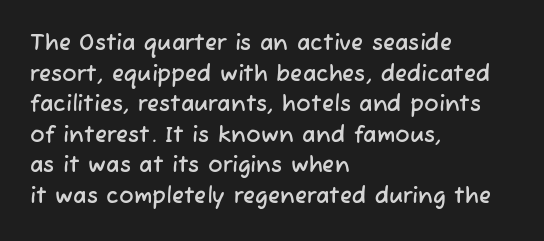
{"underline": "no", "align": "left", "line_spacing": "normal", "line_spacing_ratio": 1.39, "letter_spacing": "normal", "letter_spacing_em": 0.0, "glyph_px": 22}
